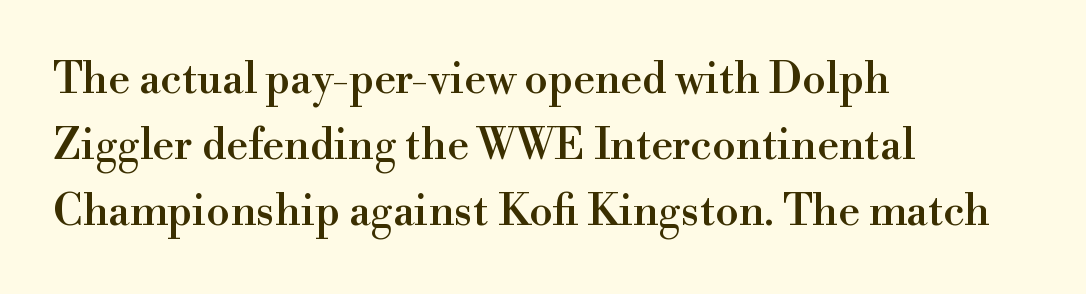
What stands out about the letter spacing? Nothing — it is the standard amount. To sum up the face: it has serifs. Summary of vertical rhythm: regular, with standard interline spacing. Spacing verdict: proportional, widths tailored to each character. This is the regular roman posture of the typeface.
